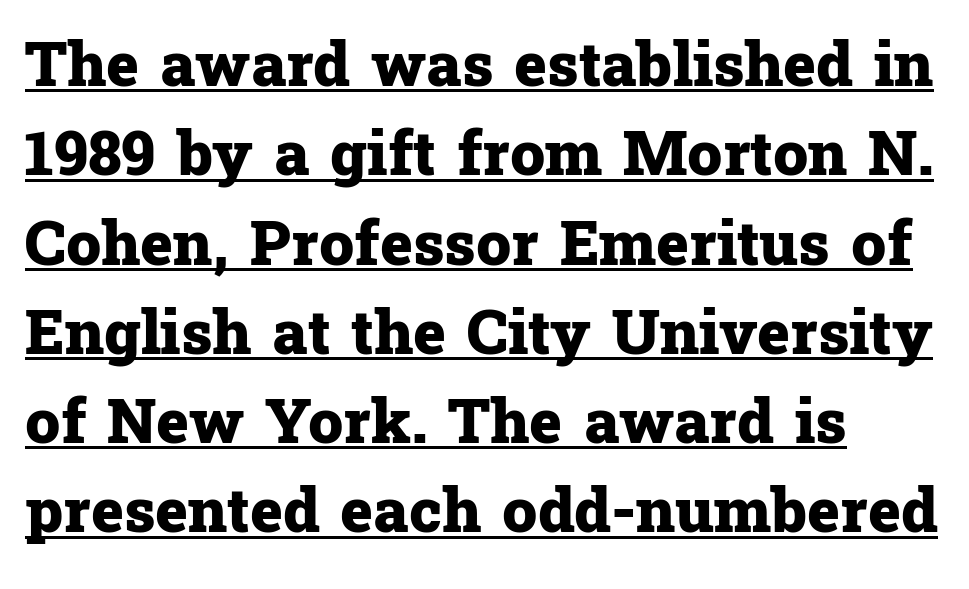
The line texture is even and compact thanks to regular tracking. A roman cut, with each character standing at attention. Check where the strokes stop: tiny serifs finish them off. Weight: bold. Character widths vary here, with narrow letters taking less room than wide ones. This sample carries an underscore along the baseline area.
